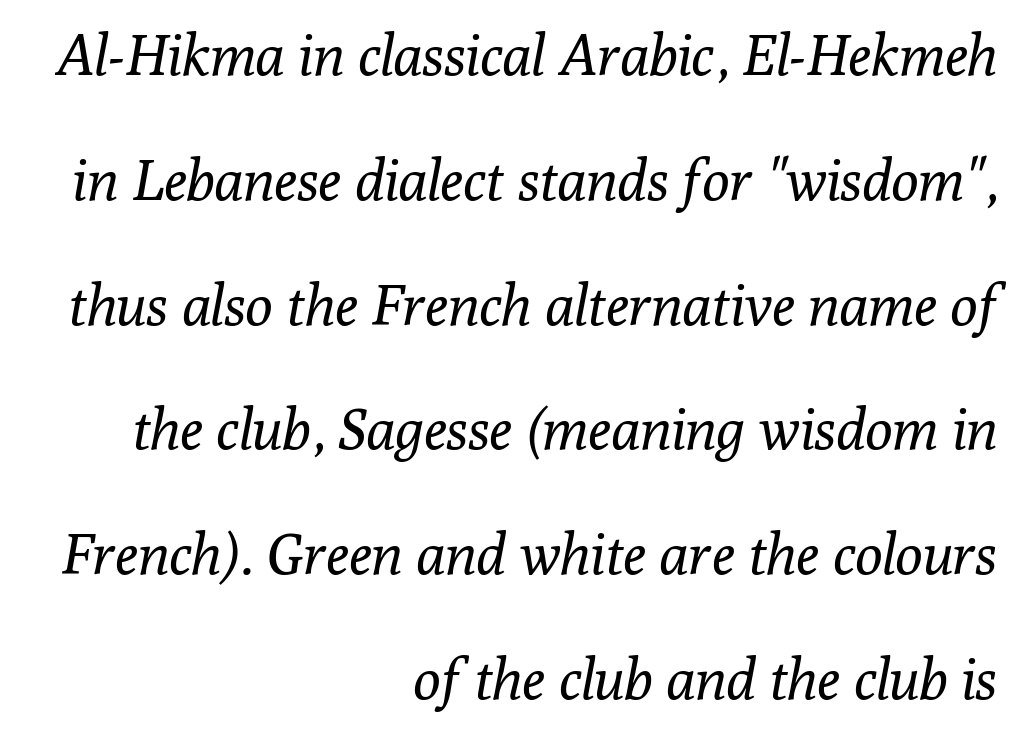
The image shows 57 px regular-weight serif type, italic (leaning right); set right-aligned, loose line spacing (2.19x), normal letter spacing, not underlined; low stroke contrast and a medium x-height.
